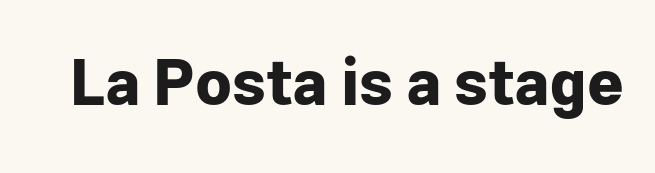
Q: Is the text bold? A: Yes.
Q: Is the text italic (slanted)? A: No, it is upright.
Q: Is the typeface a serif or a sans-serif typeface? A: Sans-serif.
Q: Is the text underlined? A: No.
Q: Is the spacing between letters normal or unusually wide? A: Normal.
Q: Width (condensed, normal, or wide)? A: Normal.
Q: Stroke contrast? A: Low.
Q: x-height? A: Medium.
Q: Monospaced? A: No.
